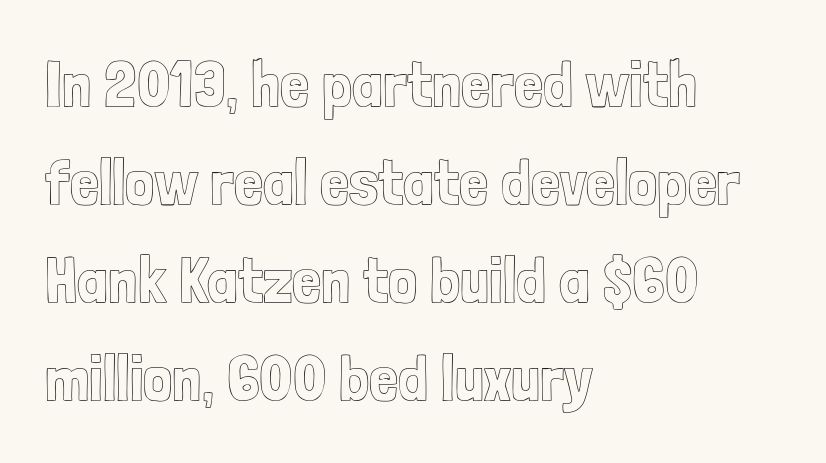
The tracking reads as untouched default to a designer's eye. Typeset ragged right — the left edge is the straight one. Rule under the text: the space is simply empty. The letters advance in unequal steps, a hallmark of proportional type. Line spacing here is normal.
